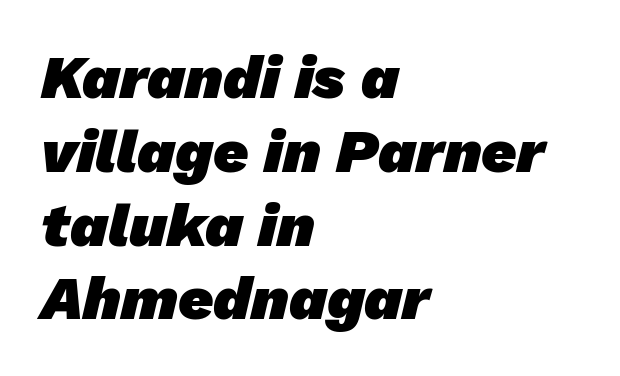
Students, note that the glyphs here touch the page at normal intervals. The letters carry no serifs — their stems end cleanly without finishing strokes. Students, this is bold: see how much ink each stroke carries. Proportional: the letters do not fall into vertical columns. The area under the type is left untouched. Where is the straight margin? On the left.
